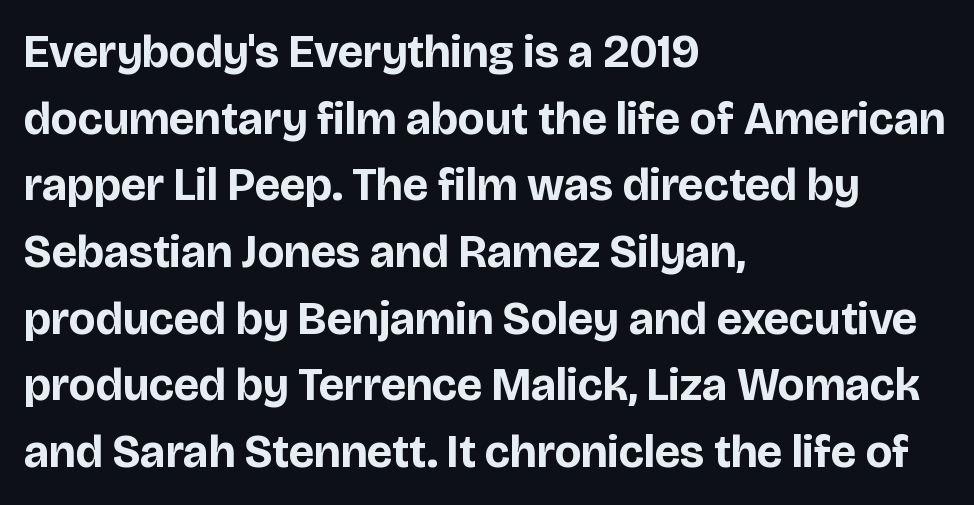
Q: Is the text bold? A: Yes.
Q: Is the text italic (slanted)? A: No, it is upright.
Q: Is the typeface a serif or a sans-serif typeface? A: Sans-serif.
Q: Is the text underlined? A: No.
Q: How is the paragraph aligned? A: Left-aligned.
Q: Is the spacing between letters normal or unusually wide? A: Normal.
Q: Is the spacing between lines tight, normal or loose? A: Normal.
Q: Width (condensed, normal, or wide)? A: Normal.
Q: Stroke contrast? A: Low.
Q: x-height? A: Large.
Q: Monospaced? A: No.
